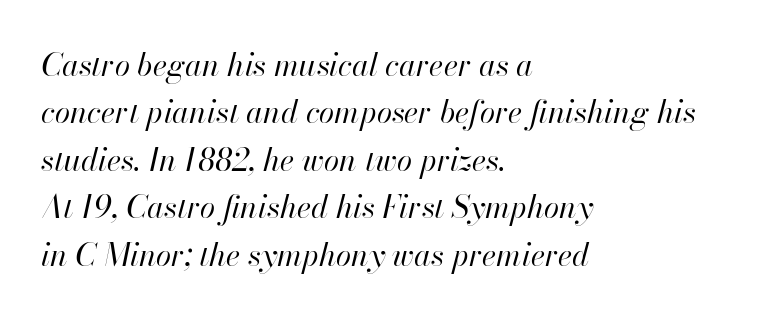
{"italic": "yes", "lean": "right", "slant_degrees": 13, "bold": "no", "weight": "regular", "width": "normal", "stroke_contrast": "high", "x_height": "small", "monospaced": "no", "underline": "no", "align": "left", "line_spacing": "normal", "line_spacing_ratio": 1.53, "letter_spacing": "normal", "letter_spacing_em": 0.0, "glyph_px": 31}
